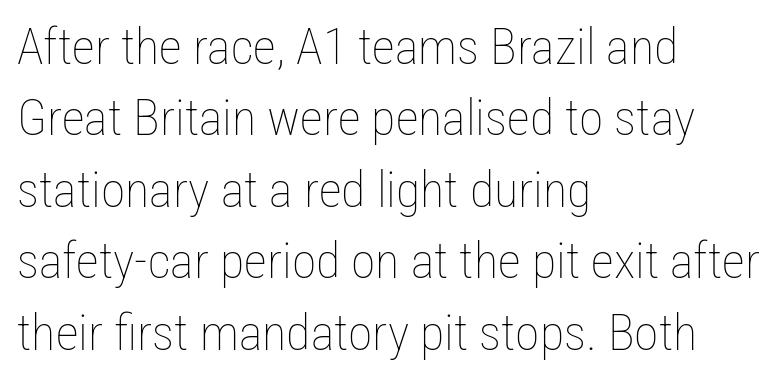
The image shows 50 px thin, condensed type, upright; set left-aligned, normal line spacing (1.43x), normal letter spacing, not underlined; low stroke contrast and a medium x-height.
